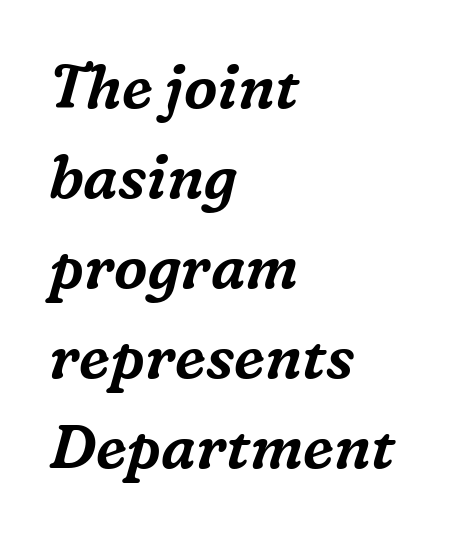
Q: Is the text italic (slanted)? A: Yes, it leans right by about 16 degrees.
Q: Is the typeface a serif or a sans-serif typeface? A: Serif.
Q: Is the text underlined? A: No.
Q: How is the paragraph aligned? A: Left-aligned.
Q: Is the spacing between letters normal or unusually wide? A: Normal.
Q: Is the spacing between lines tight, normal or loose? A: Normal.
Q: Width (condensed, normal, or wide)? A: Normal.
Q: Stroke contrast? A: Medium.
Q: x-height? A: Medium.
Q: Monospaced? A: No.
